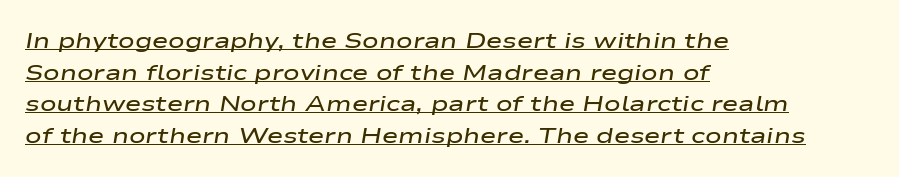
Q: Is the text bold? A: Semi-bold.
Q: Is the text italic (slanted)? A: Yes, it leans right by about 9 degrees.
Q: Is the text underlined? A: Yes.
Q: How is the paragraph aligned? A: Left-aligned.
Q: Is the spacing between letters normal or unusually wide? A: Normal.
Q: Is the spacing between lines tight, normal or loose? A: Normal.
